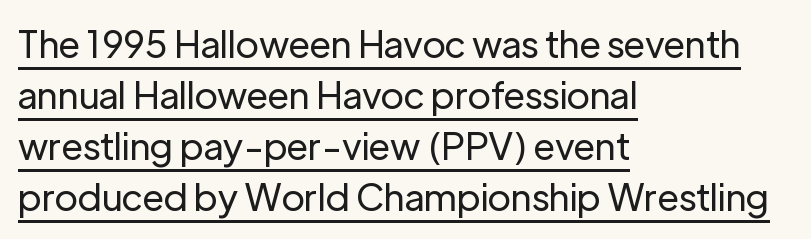
Q: Is the text bold? A: No.
Q: Is the text italic (slanted)? A: No, it is upright.
Q: Is the typeface a serif or a sans-serif typeface? A: Sans-serif.
Q: Is the text underlined? A: Yes.
Q: How is the paragraph aligned? A: Left-aligned.
Q: Is the spacing between letters normal or unusually wide? A: Normal.
Q: Is the spacing between lines tight, normal or loose? A: Normal.
Q: Width (condensed, normal, or wide)? A: Normal.
Q: Stroke contrast? A: Low.
Q: x-height? A: Medium.
Q: Monospaced? A: No.
